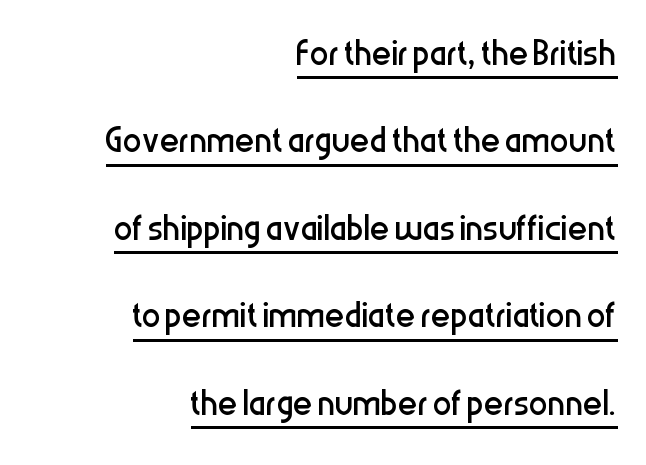
The image shows 47 px regular-weight, condensed sans-serif type, upright; set right-aligned, line spacing 1.86x, normal letter spacing, underlined; low stroke contrast and a medium x-height.
